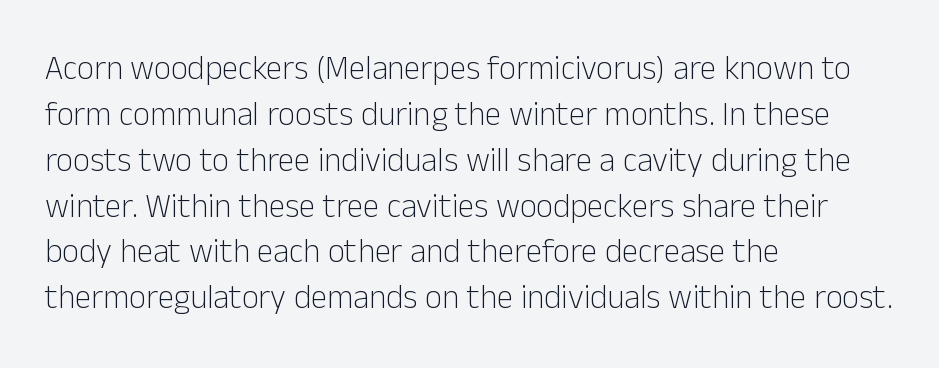
The image shows 33 px light sans-serif type, upright; set left-aligned, normal line spacing (1.39x), normal letter spacing, not underlined; low stroke contrast and a medium x-height.
